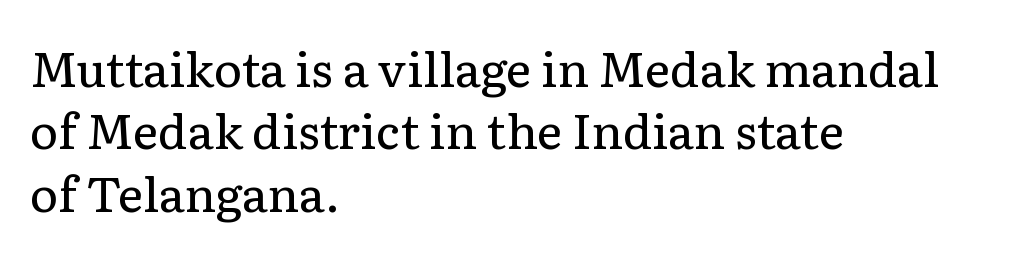
Q: Is the text bold? A: No.
Q: Is the text italic (slanted)? A: No, it is upright.
Q: Is the typeface a serif or a sans-serif typeface? A: Serif.
Q: Is the text underlined? A: No.
Q: How is the paragraph aligned? A: Left-aligned.
Q: Is the spacing between letters normal or unusually wide? A: Normal.
Q: Is the spacing between lines tight, normal or loose? A: Normal.
Q: Width (condensed, normal, or wide)? A: Normal.
Q: Stroke contrast? A: Low.
Q: x-height? A: Medium.
Q: Monospaced? A: No.
